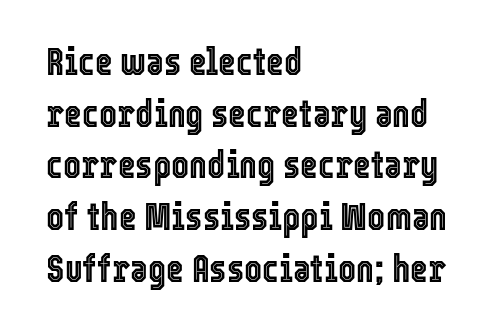
{"italic": "no", "width": "condensed", "x_height": "medium", "monospaced": "no", "underline": "no", "align": "left", "line_spacing": "normal", "line_spacing_ratio": 1.36, "letter_spacing": "normal", "letter_spacing_em": 0.0, "glyph_px": 38}
